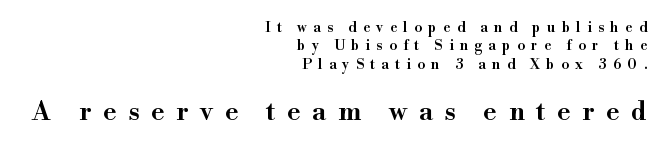
The image shows 26 px text type, upright; set right-aligned, normal line spacing (1.32x), unusually wide letter spacing (+0.45 em), not underlined; the second (bottom) block is 1.86x larger.
